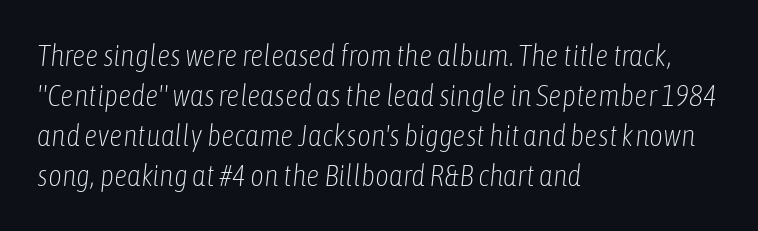
Q: Is the text bold? A: No.
Q: Is the text italic (slanted)? A: Yes, it leans right by about 6 degrees.
Q: Is the text underlined? A: No.
Q: How is the paragraph aligned? A: Left-aligned.
Q: Is the spacing between letters normal or unusually wide? A: Normal.
Q: Is the spacing between lines tight, normal or loose? A: Normal.
Q: Width (condensed, normal, or wide)? A: Condensed.
Q: Stroke contrast? A: Low.
Q: x-height? A: Medium.
Q: Monospaced? A: No.
